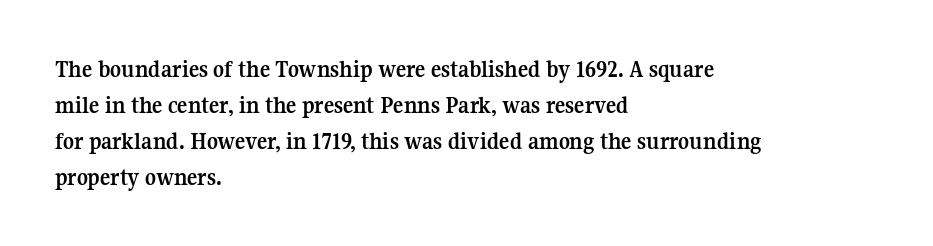
These lines are set flush left with a ragged right edge. Upright lettering throughout. Compared with typical body copy, the letter spacing here is the same. The line-height multiplier appears to be the usual default.
